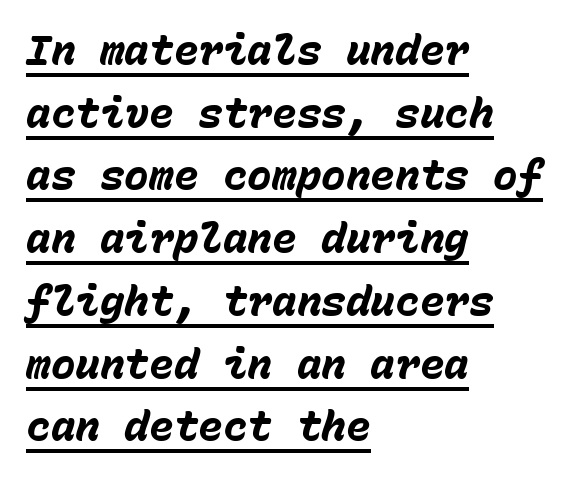
Q: Is the text bold? A: Yes.
Q: Is the text italic (slanted)? A: Yes, it leans right by about 15 degrees.
Q: Is the text underlined? A: Yes.
Q: How is the paragraph aligned? A: Left-aligned.
Q: Is the spacing between letters normal or unusually wide? A: Normal.
Q: Is the spacing between lines tight, normal or loose? A: Normal.
Q: Width (condensed, normal, or wide)? A: Normal.
Q: Stroke contrast? A: Low.
Q: x-height? A: Medium.
Q: Monospaced? A: Yes.
